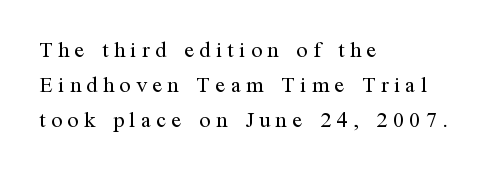
The image shows 22 px text type, upright; set left-aligned, normal line spacing (1.58x), unusually wide letter spacing (+0.25 em), not underlined.
